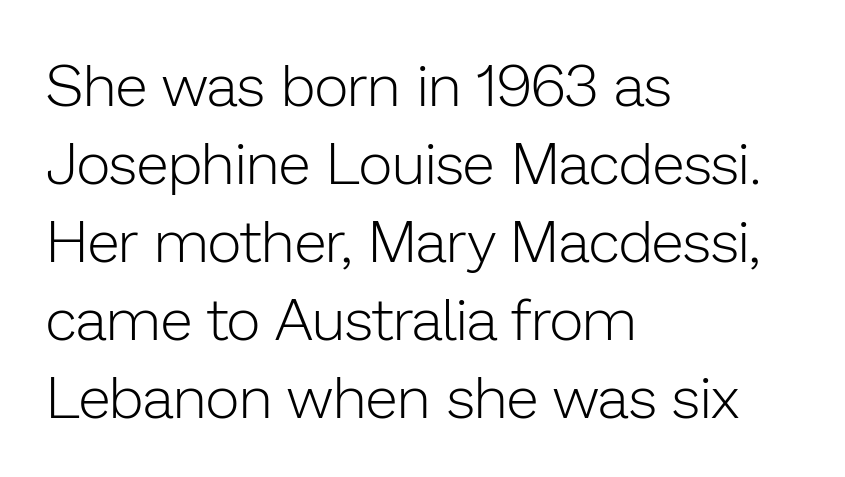
The characters are drawn with everyday or finer stroke widths. The letters sit at their default tracking, neither squeezed nor spread. Rendered with straight, roman letterforms. Decoration check: the copy has no underline.
